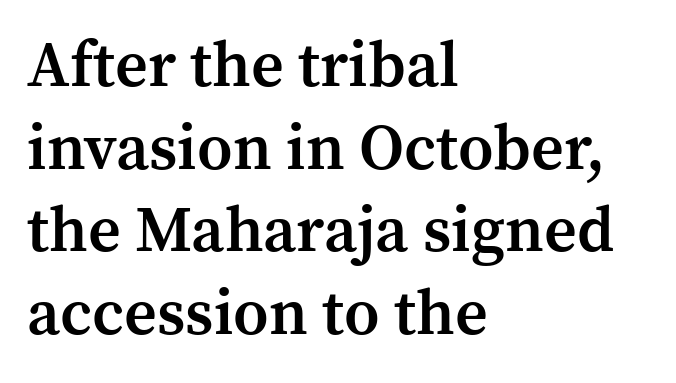
The image shows 64 px semibold serif type, upright; set left-aligned, normal line spacing (1.29x), normal letter spacing, not underlined; medium stroke contrast and a medium x-height.
